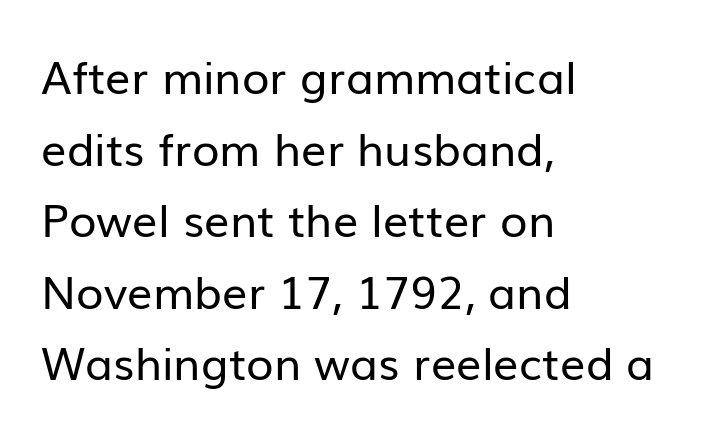
Q: Is the text bold? A: No.
Q: Is the text italic (slanted)? A: No, it is upright.
Q: Is the typeface a serif or a sans-serif typeface? A: Sans-serif.
Q: Is the text underlined? A: No.
Q: How is the paragraph aligned? A: Left-aligned.
Q: Is the spacing between letters normal or unusually wide? A: Normal.
Q: Is the spacing between lines tight, normal or loose? A: Normal.
Q: Width (condensed, normal, or wide)? A: Normal.
Q: Stroke contrast? A: Low.
Q: x-height? A: Medium.
Q: Monospaced? A: No.
